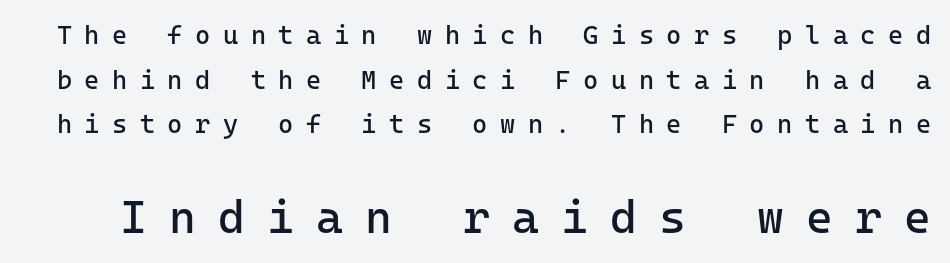
{"serif": "no", "italic": "no", "bold": "no", "weight": "regular", "width": "normal", "stroke_contrast": "low", "x_height": "medium", "monospaced": "yes", "underline": "no", "line_spacing_ratio": 1.72, "letter_spacing": "wide", "letter_spacing_em": 0.48, "larger_block": "second", "size_ratio": 1.77, "glyph_px": 46}
